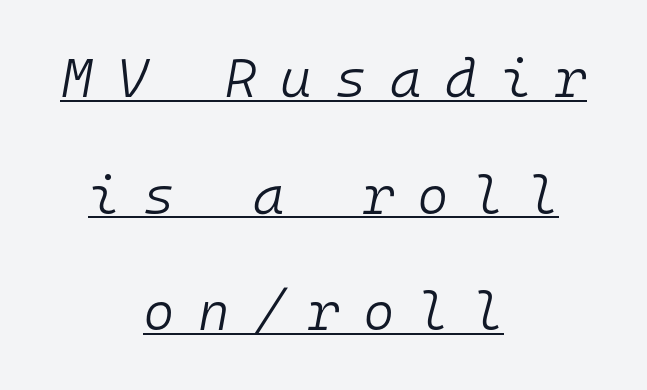
Spacing verdict: monospaced, one width for all characters. Each line of the rendering has a horizontal stroke beneath the glyphs. The font sits on the lighter half of the weight spectrum, regular included. Caption: expanded tracking, letters set apart.
